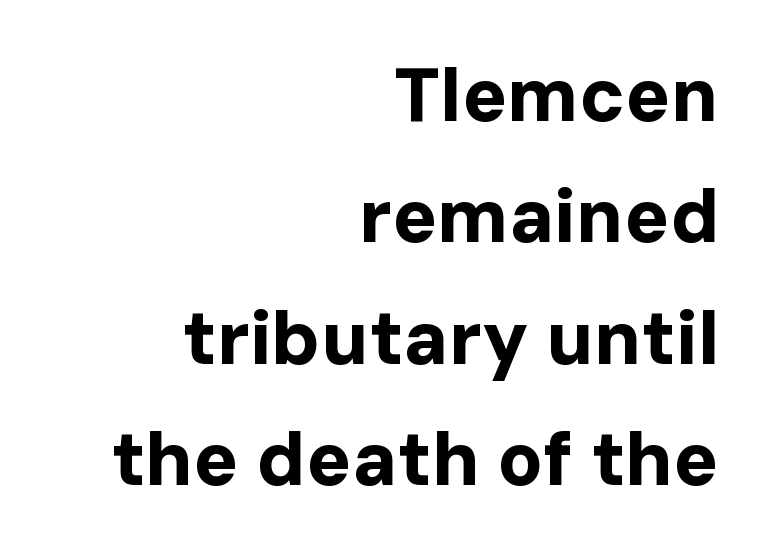
The image shows 75 px bold sans-serif type, upright; set right-aligned, normal line spacing (1.62x), normal letter spacing, not underlined; low stroke contrast and a medium x-height.
